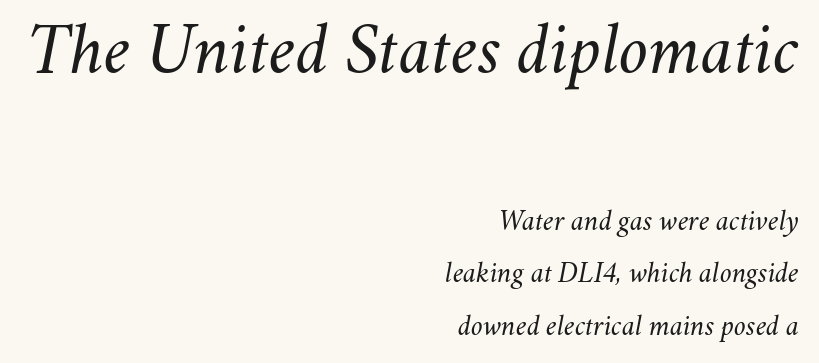
Q: Is the text bold? A: No.
Q: Is the text italic (slanted)? A: Yes, it leans right by about 11 degrees.
Q: Is the text underlined? A: No.
Q: How is the paragraph aligned? A: Right-aligned.
Q: Is the spacing between letters normal or unusually wide? A: Normal.
Q: Which block of text is set in a larger size, the first (top) or the second (bottom)? A: The first (top) one.
Q: Width (condensed, normal, or wide)? A: Normal.
Q: Stroke contrast? A: Medium.
Q: x-height? A: Small.
Q: Monospaced? A: No.
